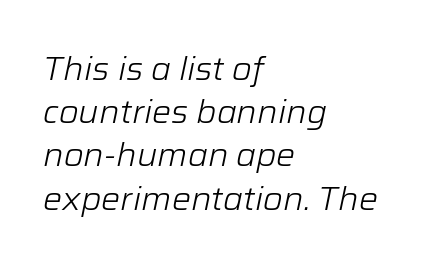
Would a proofreader flag this as italicized? Yes. The cut favours lightness, reaching ordinary text weight at its darkest. Spacing verdict: proportional, widths tailored to each character. Observe the ordinary spacing: letters are neighbours, not strangers.
